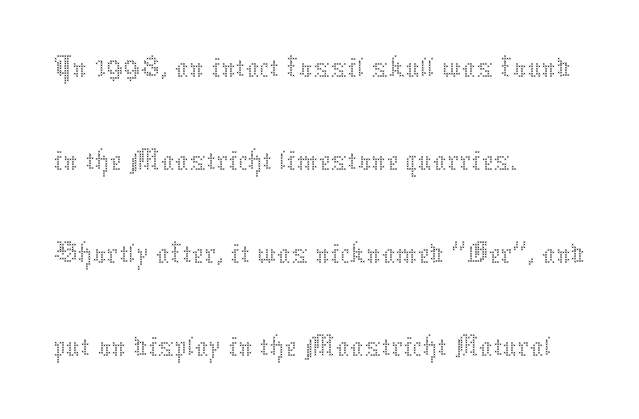
Stroke mass is kept to a normal reading level or below. Students, observe: this is what conventionally led text looks like. Does the lettering tilt? It doesn't — this is upright. A clean baseline with only descenders dipping below it. The letterforms sit shoulder to shoulder at normal distance.
